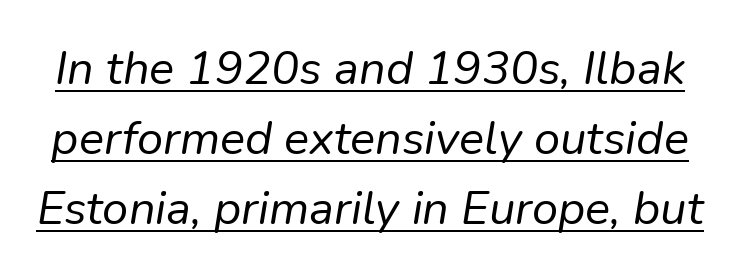
{"italic": "yes", "lean": "right", "slant_degrees": 9, "bold": "no", "weight": "regular", "width": "normal", "stroke_contrast": "low", "x_height": "medium", "monospaced": "no", "underline": "yes", "line_spacing": "normal", "line_spacing_ratio": 1.49, "letter_spacing": "normal", "letter_spacing_em": 0.0, "glyph_px": 47}
